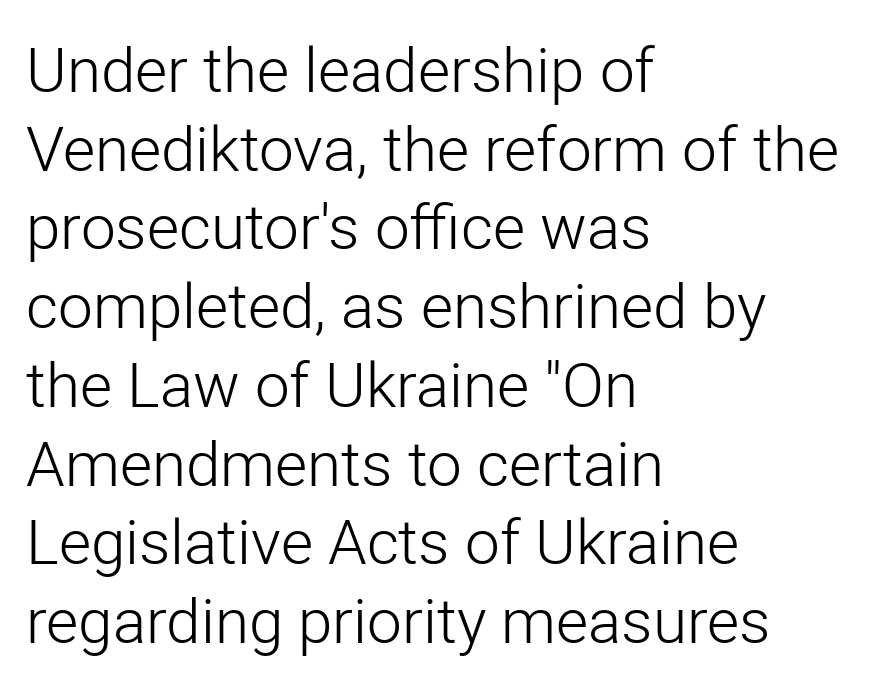
Interline gaps are of average width in this sample. The letters carry no serifs — their stems end cleanly without finishing strokes. The rendering uses natural spacing where letterforms have individual widths. Any mark beneath the type? The region is blank. In terms of posture, this sample is upright.
